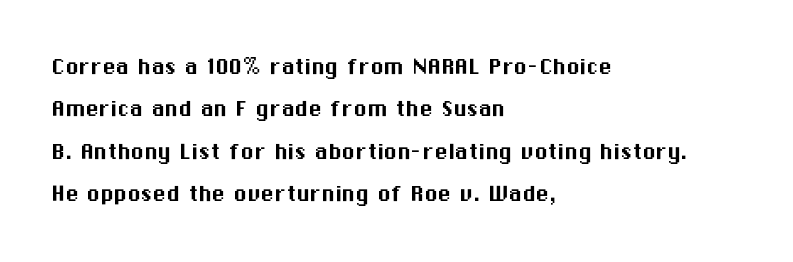
The image shows 27 px text type, upright; set left-aligned, normal line spacing (1.57x), normal letter spacing, not underlined.
